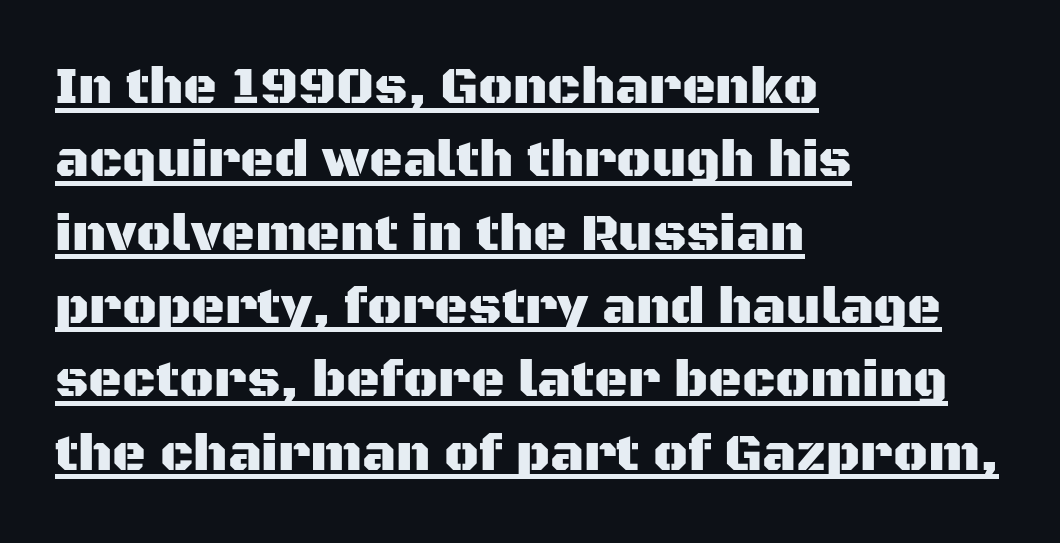
{"serif": "no", "italic": "no", "width": "normal", "stroke_contrast": "medium", "x_height": "large", "monospaced": "no", "underline": "yes", "align": "left", "line_spacing": "normal", "line_spacing_ratio": 1.41, "letter_spacing": "normal", "letter_spacing_em": 0.0, "glyph_px": 52}
